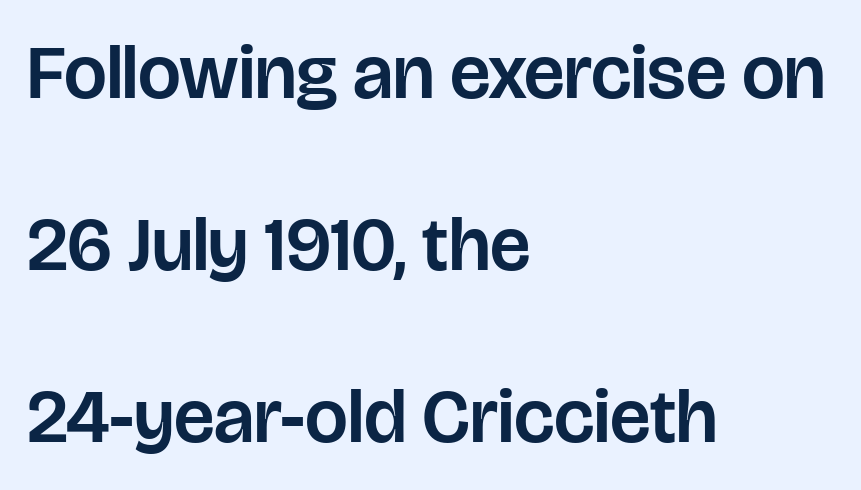
Q: Is the text italic (slanted)? A: No, it is upright.
Q: Is the typeface a serif or a sans-serif typeface? A: Sans-serif.
Q: Is the text underlined? A: No.
Q: How is the paragraph aligned? A: Left-aligned.
Q: Is the spacing between letters normal or unusually wide? A: Normal.
Q: Is the spacing between lines tight, normal or loose? A: Loose.
Q: Width (condensed, normal, or wide)? A: Normal.
Q: Stroke contrast? A: Low.
Q: x-height? A: Large.
Q: Monospaced? A: No.
